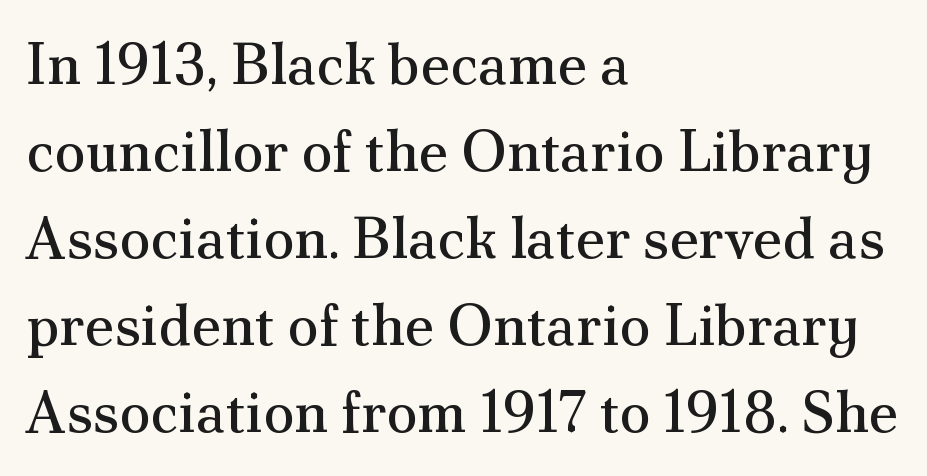
{"serif": "yes", "italic": "no", "bold": "no", "weight": "regular", "width": "normal", "stroke_contrast": "medium", "x_height": "small", "monospaced": "no", "underline": "no", "align": "left", "line_spacing": "normal", "line_spacing_ratio": 1.5, "letter_spacing": "normal", "letter_spacing_em": 0.0, "glyph_px": 58}
